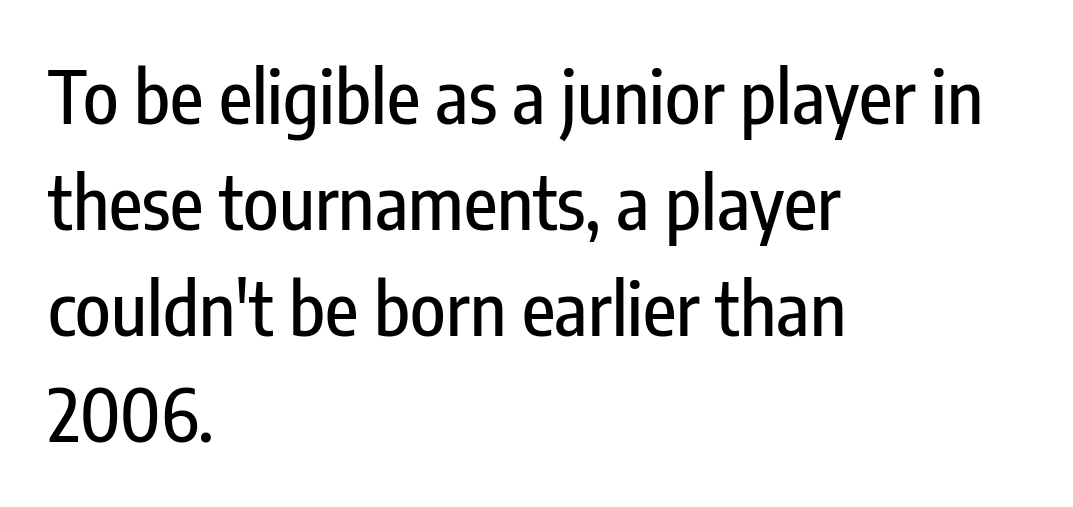
Q: Is the text italic (slanted)? A: No, it is upright.
Q: Is the typeface a serif or a sans-serif typeface? A: Sans-serif.
Q: Is the text underlined? A: No.
Q: How is the paragraph aligned? A: Left-aligned.
Q: Is the spacing between letters normal or unusually wide? A: Normal.
Q: Is the spacing between lines tight, normal or loose? A: Normal.
Q: Width (condensed, normal, or wide)? A: Condensed.
Q: Stroke contrast? A: Low.
Q: x-height? A: Medium.
Q: Monospaced? A: No.
